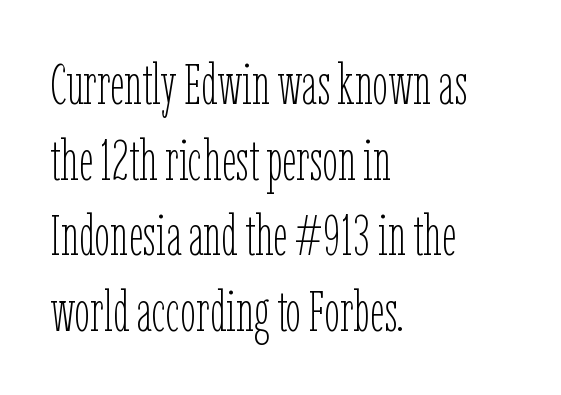
The image shows 56 px thin, condensed type, upright; set left-aligned, normal line spacing (1.35x), normal letter spacing, not underlined; low stroke contrast and a medium x-height.
